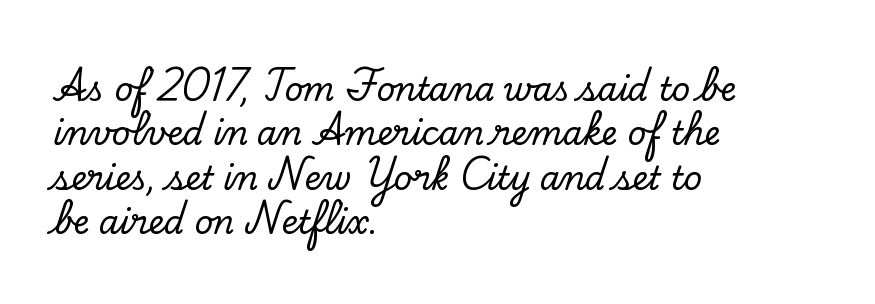
How would I describe the line gaps? Plain and ordinary. Here the designer chose a conventional face with non-uniform glyph widths. Nobody touched the tracking dial on this one. Nobody drew a line under any word here.
